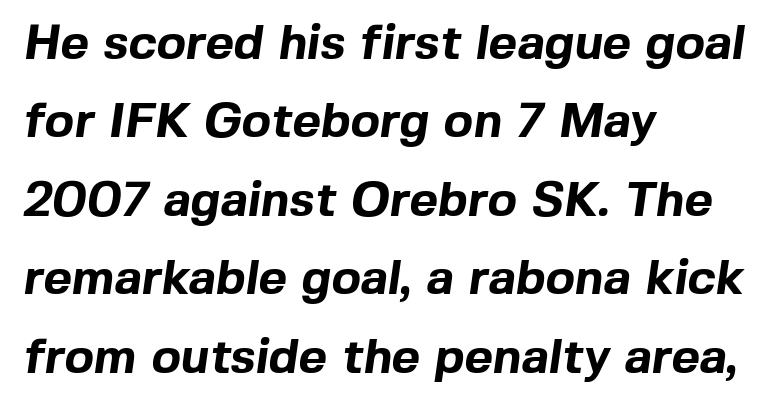
In terms of weight, the rendering is a true, heavy bold. Compared with typical body copy, the letter spacing here is the same. Baseline-to-baseline distance is the conventional proportion of letter height. Is this a fixed-width face? No — the glyphs have proportional, varying widths.
